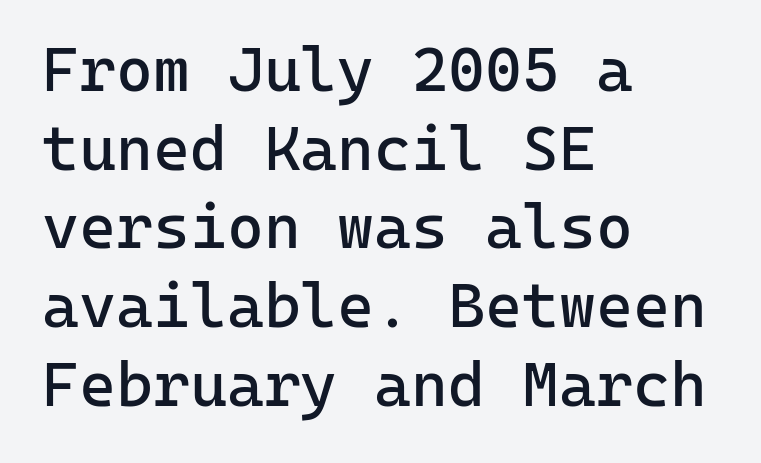
Q: Is the text bold? A: No.
Q: Is the text italic (slanted)? A: No, it is upright.
Q: Is the typeface a serif or a sans-serif typeface? A: Sans-serif.
Q: Is the text underlined? A: No.
Q: How is the paragraph aligned? A: Left-aligned.
Q: Is the spacing between letters normal or unusually wide? A: Normal.
Q: Is the spacing between lines tight, normal or loose? A: Normal.
Q: Width (condensed, normal, or wide)? A: Normal.
Q: Stroke contrast? A: Low.
Q: x-height? A: Medium.
Q: Monospaced? A: Yes.
